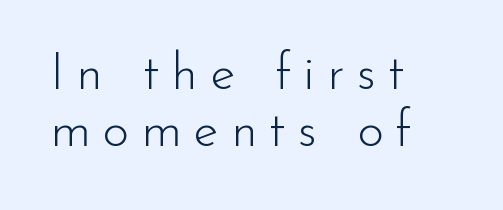
The image shows 51 px light sans-serif type, upright; set left-aligned, tight line spacing (1.12x), unusually wide letter spacing (+0.24 em), not underlined; low stroke contrast and a small x-height.
